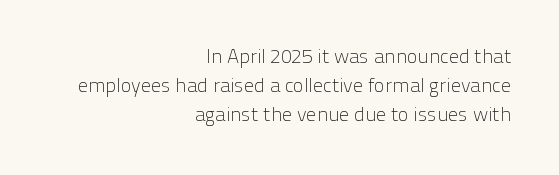
{"italic": "no", "bold": "no", "underline": "no", "align": "right", "line_spacing": "normal", "line_spacing_ratio": 1.46, "letter_spacing": "normal", "letter_spacing_em": 0.0, "glyph_px": 20}
